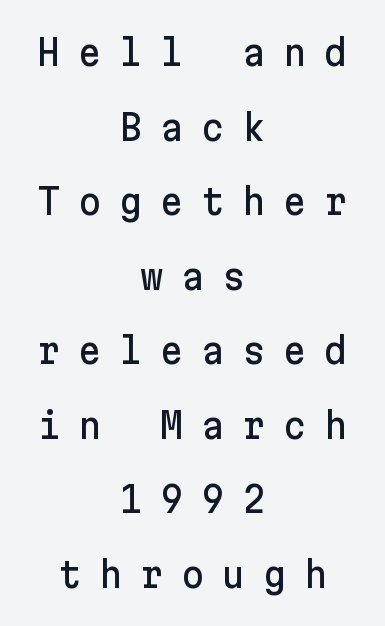
The type is letterspaced generously, with wide tracking. The letters stand upright; this is a roman face. The block of text is sparse from top to bottom, with ample space between rows. No word sits above an underline.
